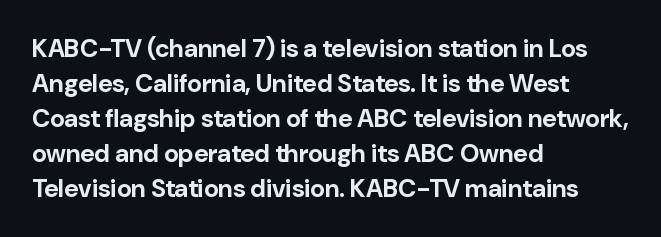
Nope, not italic — everything's standing straight. Regular leading. Teacher's note: observe the even left margin — that is flush-left alignment. The space beneath each line is pristine and unruled. Glyph-to-glyph distance matches everyday printed text.
